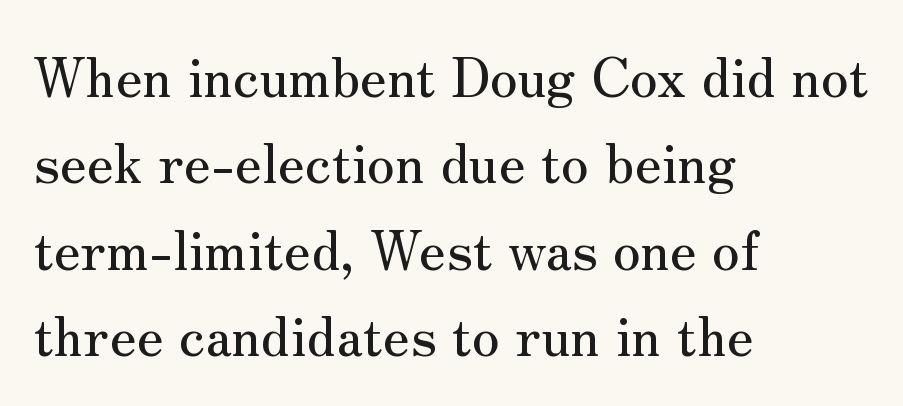
{"serif": "yes", "italic": "no", "width": "normal", "stroke_contrast": "medium", "x_height": "small", "monospaced": "no", "underline": "no", "align": "left", "line_spacing": "normal", "line_spacing_ratio": 1.57, "letter_spacing": "normal", "letter_spacing_em": 0.0, "glyph_px": 55}
